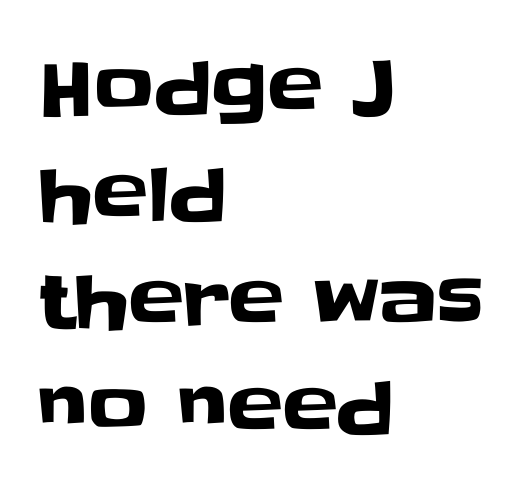
Normally led — the rows are evenly, conventionally spaced. In CSS terms this would be text-align: left. This sample uses an upright cut, with every glyph sitting square on the baseline. Lines of text with bare space underneath. Typographically, this falls in the sans-serif category.
